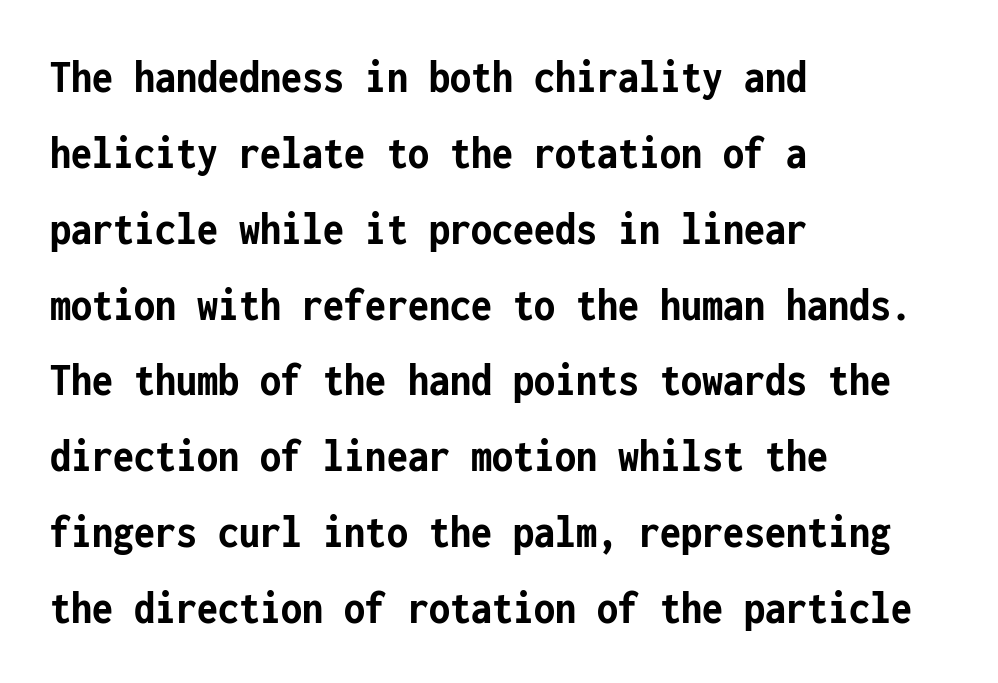
{"serif": "no", "italic": "no", "bold": "yes", "weight": "semibold", "width": "condensed", "stroke_contrast": "low", "x_height": "medium", "monospaced": "yes", "underline": "no", "align": "left", "line_spacing": "normal", "line_spacing_ratio": 1.58, "letter_spacing": "normal", "letter_spacing_em": 0.0, "glyph_px": 48}
